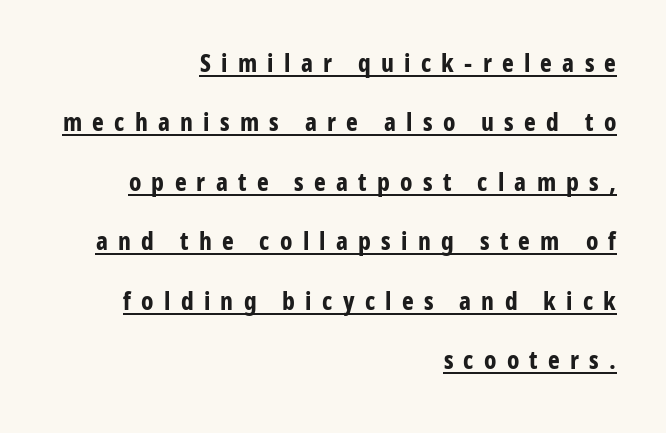
A dark, heavy texture on the line: the type is bold. A student would call this right alignment; a typographer would say flush right, rag left. Students, observe the line beneath the letters — that is underlining. Inter-character spacing is expanded well beyond the font's built-in metrics.
